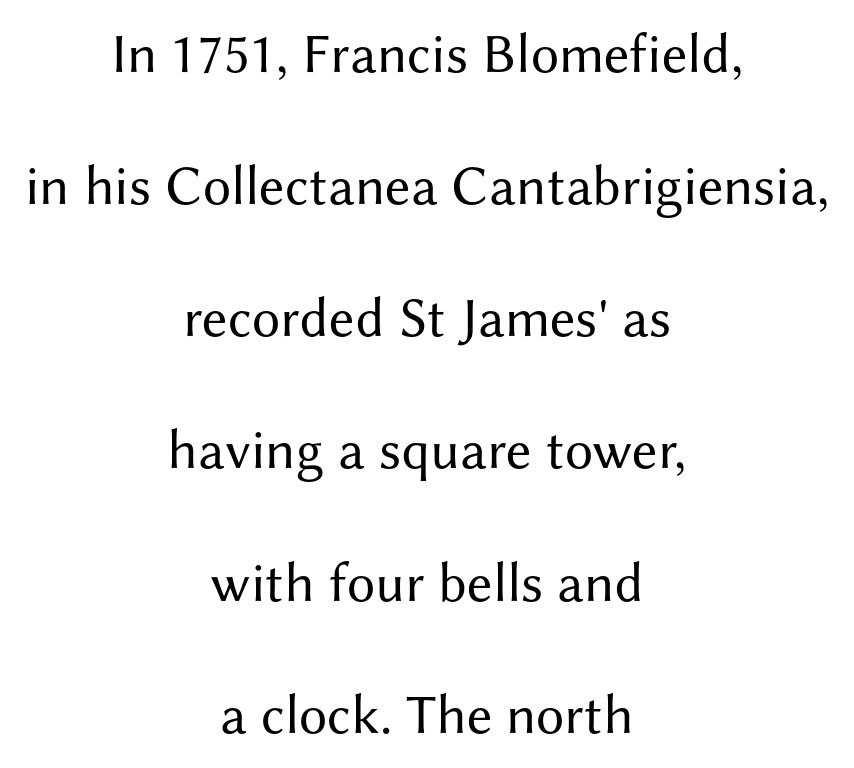
The image shows 56 px regular-weight sans-serif type, upright; set centered, loose line spacing (2.36x), normal letter spacing, not underlined; medium stroke contrast and a medium x-height.
